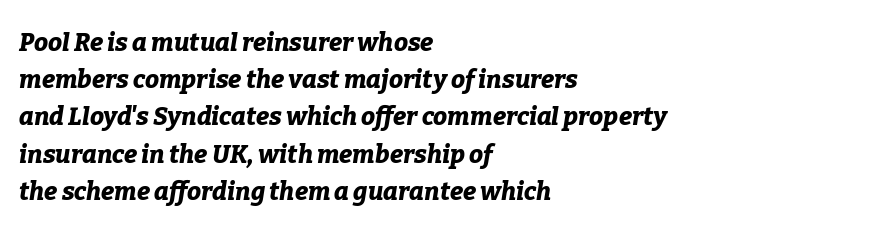
The font's italic variant was chosen for this text. The paragraph shown leans on its left margin. A normal amount of white space separates one row of letters from the next. Lines of text with bare space underneath. Words appear dense and cohesive because spacing is normal. Stroke thickness is high; the sample reads as a true bold.
